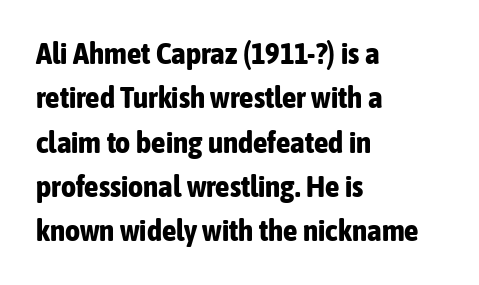
The image shows 29 px bold, condensed sans-serif type, upright; set left-aligned, normal line spacing (1.53x), normal letter spacing, not underlined; low stroke contrast and a medium x-height.
